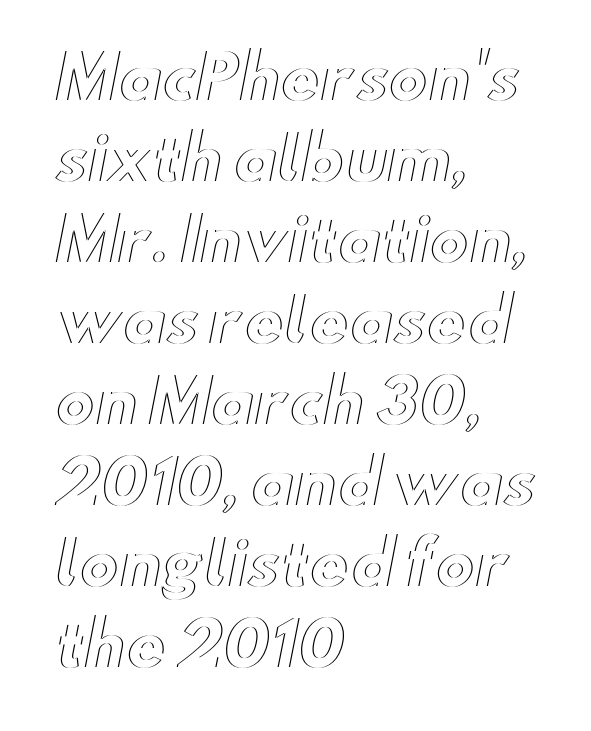
{"width": "wide", "x_height": "small", "monospaced": "no", "underline": "no", "align": "left", "line_spacing": "normal", "line_spacing_ratio": 1.35, "letter_spacing": "normal", "letter_spacing_em": 0.0, "glyph_px": 60}
